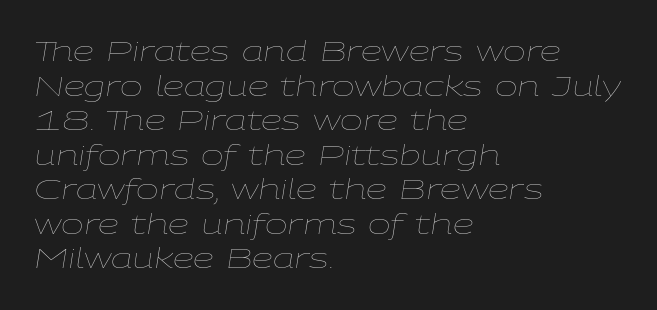
The image shows 27 px text type, italic (leaning right); set left-aligned, normal line spacing (1.28x), normal letter spacing, not underlined.
